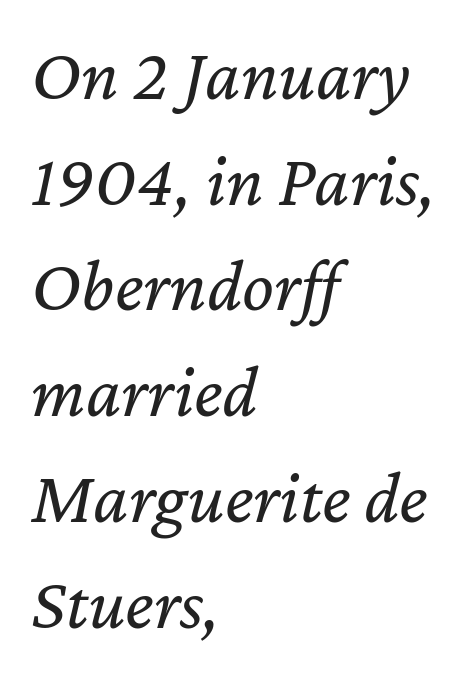
Q: Is the text bold? A: No.
Q: Is the text italic (slanted)? A: Yes, it leans right by about 12 degrees.
Q: Is the text underlined? A: No.
Q: How is the paragraph aligned? A: Left-aligned.
Q: Is the spacing between letters normal or unusually wide? A: Normal.
Q: Is the spacing between lines tight, normal or loose? A: Normal.
Q: Width (condensed, normal, or wide)? A: Normal.
Q: Stroke contrast? A: Low.
Q: x-height? A: Medium.
Q: Monospaced? A: No.
